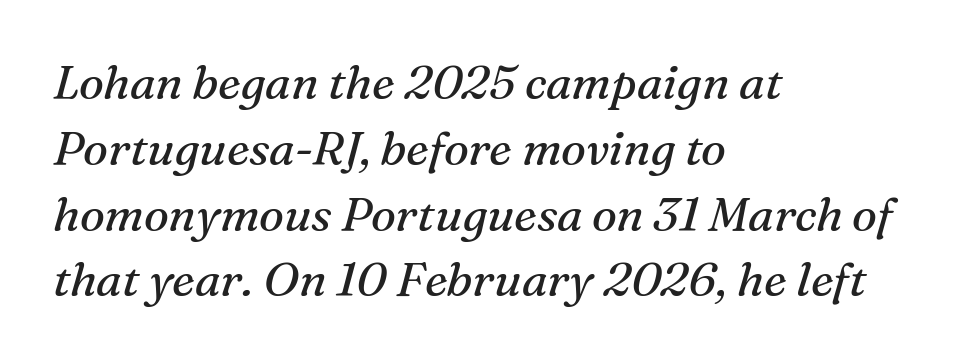
Q: Is the text bold? A: No.
Q: Is the text italic (slanted)? A: Yes, it leans right by about 16 degrees.
Q: Is the typeface a serif or a sans-serif typeface? A: Serif.
Q: Is the text underlined? A: No.
Q: How is the paragraph aligned? A: Left-aligned.
Q: Is the spacing between letters normal or unusually wide? A: Normal.
Q: Is the spacing between lines tight, normal or loose? A: Normal.
Q: Width (condensed, normal, or wide)? A: Normal.
Q: Stroke contrast? A: Medium.
Q: x-height? A: Medium.
Q: Monospaced? A: No.
